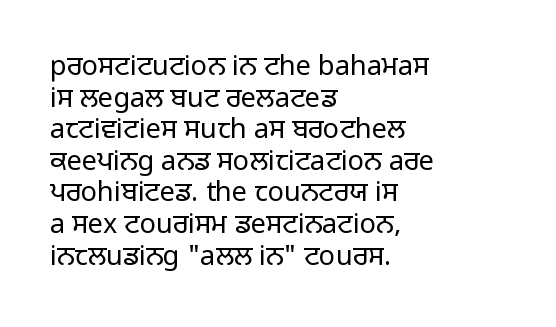
The letters sit at their default tracking, neither squeezed nor spread. Caption: multi-line text, flush left, ragged right. Underline: absent. Every stem runs plumb, perpendicular to the baseline. This is not heavy type; no bold has been used.
